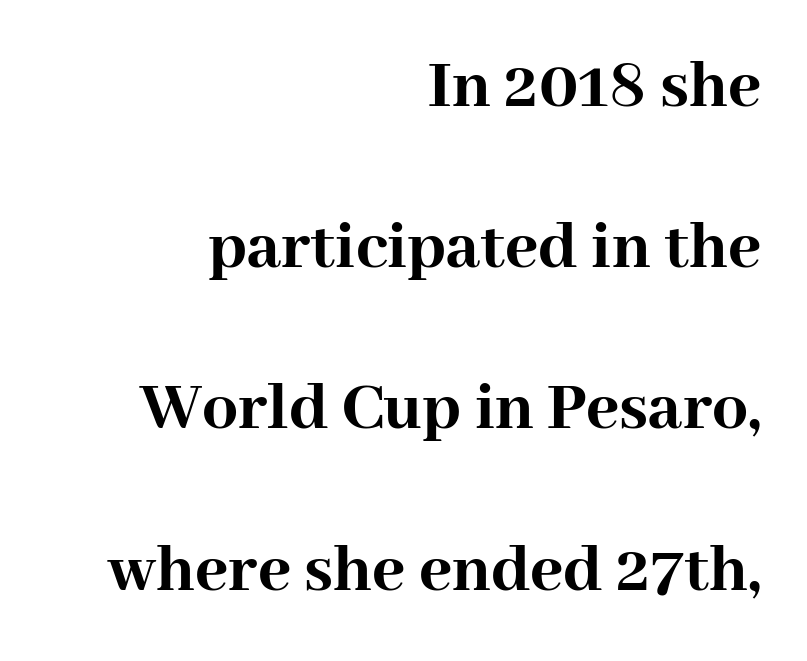
The image shows 71 px semibold serif type, upright; set right-aligned, loose line spacing (2.27x), normal letter spacing, not underlined; high stroke contrast and a medium x-height.
